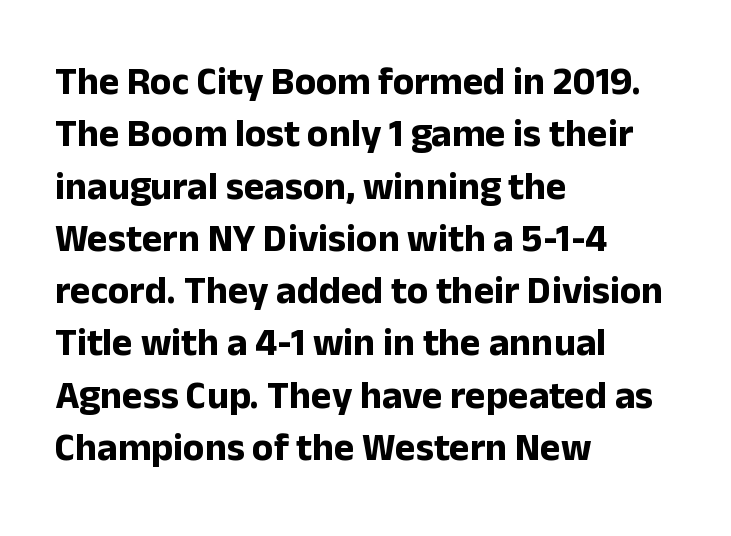
This is roman type, the default non-slanted kind. Heavy-handed strokes throughout: this text is bold. Is this a sans? Yes — the strokes have no serifs. Descender tails drop into unmarked territory. The rendering keeps characters at their native spacing.
